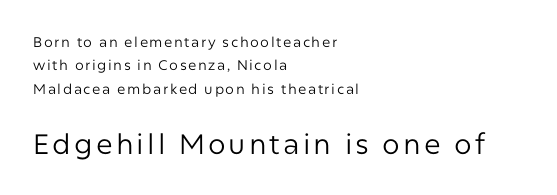
Underline: absent. The letters look calm and open, with moderate or lighter stems. The letters stand upright; this is a roman face. If you measured baseline to baseline, you'd find a middling distance.
